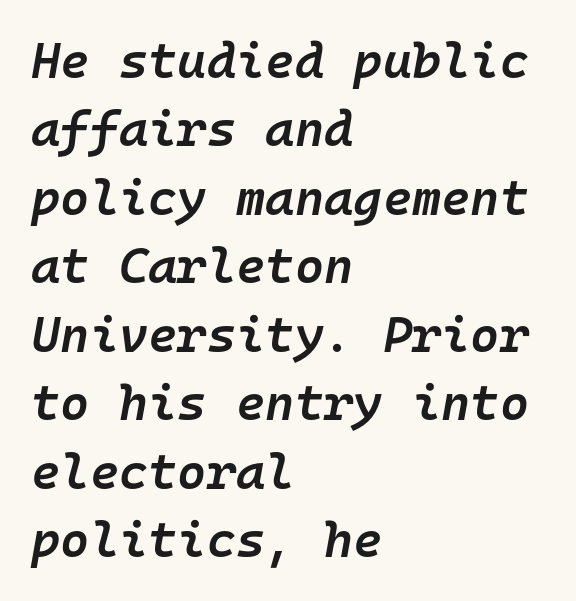
Q: Is the text bold? A: Semi-bold.
Q: Is the text italic (slanted)? A: Yes, it leans right by about 10 degrees.
Q: Is the text underlined? A: No.
Q: How is the paragraph aligned? A: Left-aligned.
Q: Is the spacing between letters normal or unusually wide? A: Normal.
Q: Is the spacing between lines tight, normal or loose? A: Normal.
Q: Width (condensed, normal, or wide)? A: Normal.
Q: Stroke contrast? A: Low.
Q: x-height? A: Medium.
Q: Monospaced? A: Yes.
